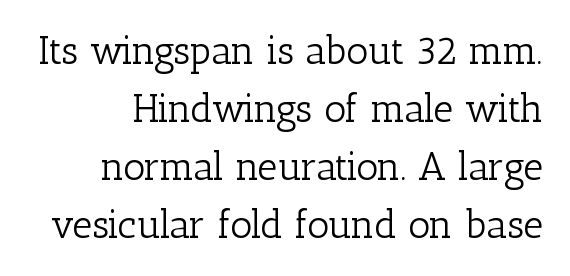
{"serif": "yes", "italic": "no", "bold": "no", "weight": "light", "width": "normal", "stroke_contrast": "low", "x_height": "medium", "monospaced": "no", "underline": "no", "line_spacing": "normal", "line_spacing_ratio": 1.49, "letter_spacing": "normal", "letter_spacing_em": 0.0, "glyph_px": 39}
